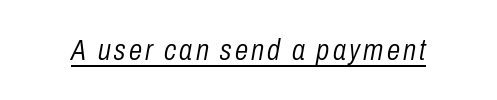
The image shows 30 px light, condensed type, italic (leaning right); set underlined; low stroke contrast and a medium x-height.
